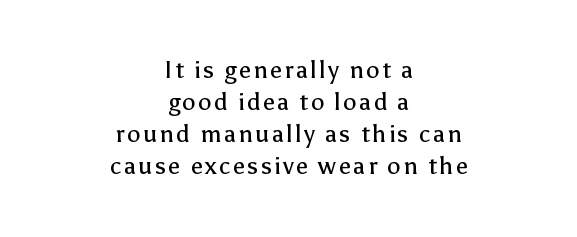
Q: Is the text bold? A: No.
Q: Is the text italic (slanted)? A: No, it is upright.
Q: Is the text underlined? A: No.
Q: How is the paragraph aligned? A: Centered.
Q: Is the spacing between lines tight, normal or loose? A: Normal.
